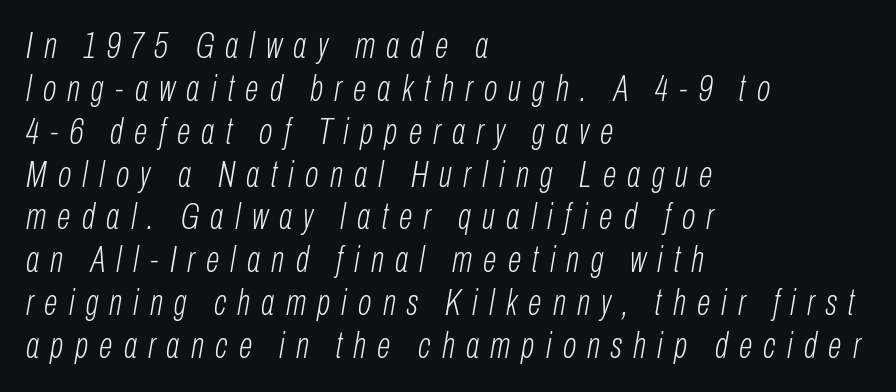
Compared with ordinary roman type, these characters are visibly tilted. The letterforms sit at book weight or below. The zone under the glyphs is completely vacant. You could not count columns in this text — the font is proportionally spaced. Does the copy run flush right? No — it runs flush left.
